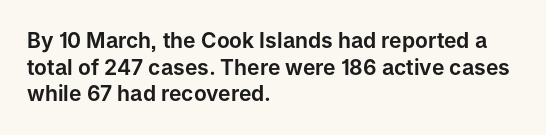
The image shows 21 px text type, upright; set left-aligned, normal line spacing (1.27x), normal letter spacing, not underlined.
